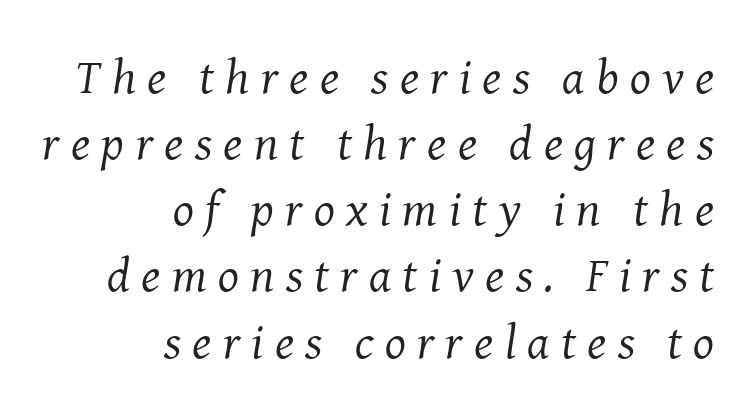
{"serif": "yes", "italic": "yes", "lean": "right", "slant_degrees": 8, "bold": "no", "weight": "regular", "width": "normal", "stroke_contrast": "medium", "x_height": "medium", "monospaced": "no", "underline": "no", "align": "right", "line_spacing": "normal", "line_spacing_ratio": 1.35, "letter_spacing": "wide", "letter_spacing_em": 0.23, "glyph_px": 49}
